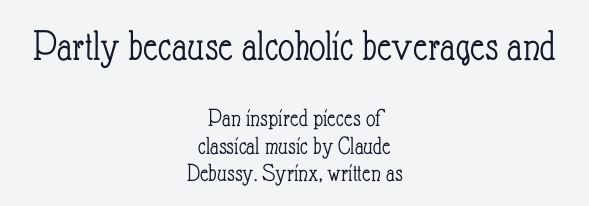
Q: Is the text bold? A: No.
Q: Is the text italic (slanted)? A: No, it is upright.
Q: Is the text underlined? A: No.
Q: How is the paragraph aligned? A: Centered.
Q: Is the spacing between letters normal or unusually wide? A: Normal.
Q: Is the spacing between lines tight, normal or loose? A: Tight.
Q: Which block of text is set in a larger size, the first (top) or the second (bottom)? A: The first (top) one.
Q: Width (condensed, normal, or wide)? A: Condensed.
Q: Stroke contrast? A: Low.
Q: x-height? A: Small.
Q: Monospaced? A: No.
